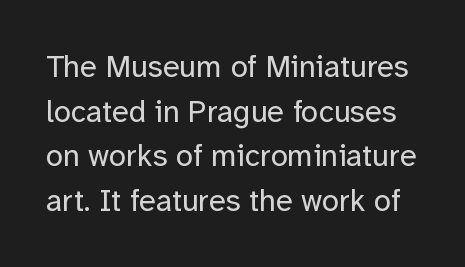
{"serif": "no", "italic": "no", "bold": "no", "weight": "regular", "width": "normal", "stroke_contrast": "low", "x_height": "medium", "monospaced": "no", "underline": "no", "line_spacing": "normal", "line_spacing_ratio": 1.44, "letter_spacing": "normal", "letter_spacing_em": 0.0, "glyph_px": 31}
